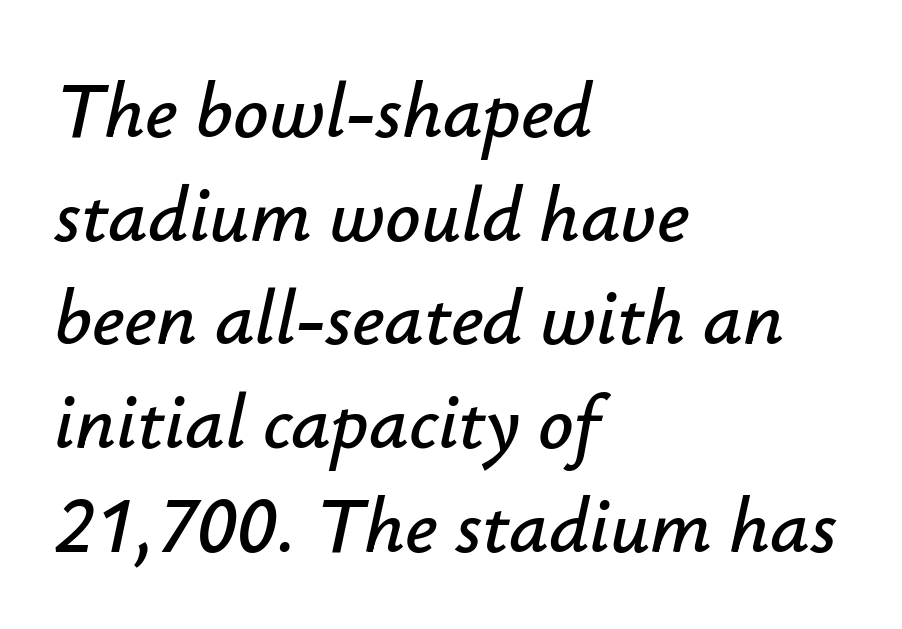
Compared with ordinary roman type, these characters are visibly tilted. Alignment: flush left. The rendering uses natural spacing where letterforms have individual widths. Check under the words: just untouched page.
